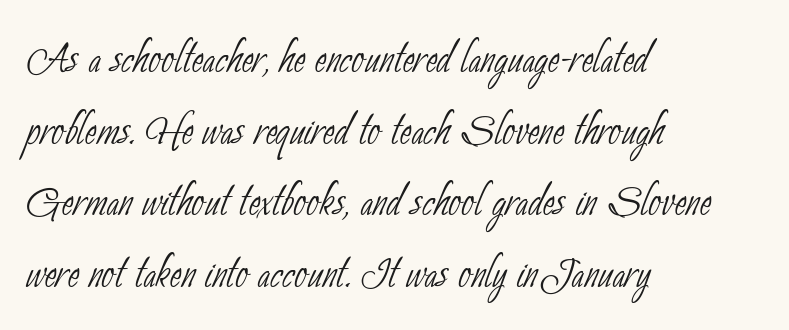
The image shows 56 px thin, condensed sans-serif type; set left-aligned, normal line spacing (1.28x), normal letter spacing, not underlined; low stroke contrast and a small x-height.
